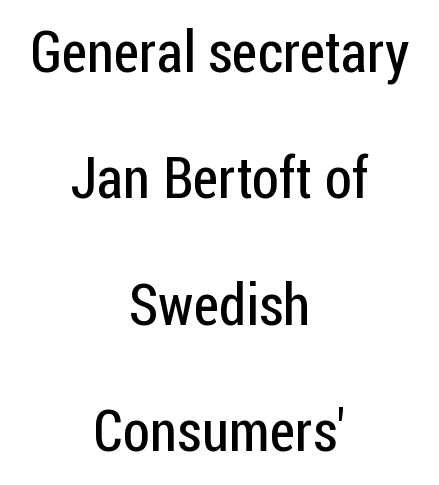
Q: Is the text bold? A: No.
Q: Is the text italic (slanted)? A: No, it is upright.
Q: Is the typeface a serif or a sans-serif typeface? A: Sans-serif.
Q: Is the text underlined? A: No.
Q: How is the paragraph aligned? A: Centered.
Q: Is the spacing between letters normal or unusually wide? A: Normal.
Q: Is the spacing between lines tight, normal or loose? A: Loose.
Q: Width (condensed, normal, or wide)? A: Condensed.
Q: Stroke contrast? A: Low.
Q: x-height? A: Medium.
Q: Monospaced? A: No.
